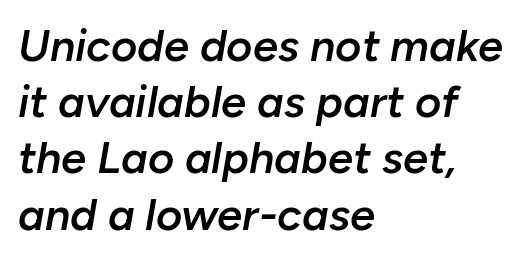
Q: Is the text bold? A: Semi-bold.
Q: Is the text italic (slanted)? A: Yes, it leans right by about 10 degrees.
Q: Is the text underlined? A: No.
Q: How is the paragraph aligned? A: Left-aligned.
Q: Is the spacing between letters normal or unusually wide? A: Normal.
Q: Is the spacing between lines tight, normal or loose? A: Normal.
Q: Width (condensed, normal, or wide)? A: Normal.
Q: Stroke contrast? A: Low.
Q: x-height? A: Medium.
Q: Monospaced? A: No.
